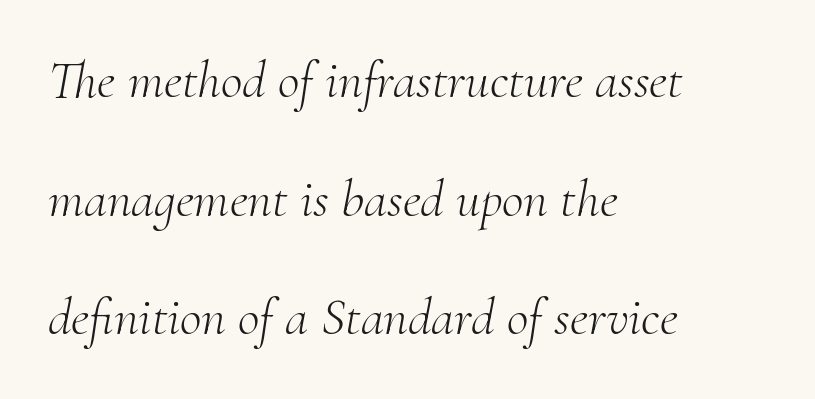
The image shows 53 px light serif type, italic (leaning right); set left-aligned, loose line spacing (2.24x), normal letter spacing, not underlined; medium stroke contrast and a small x-height.
